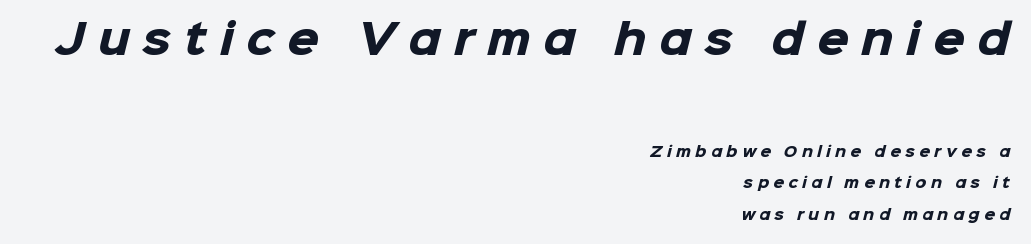
{"serif": "no", "bold": "yes", "weight": "heavy", "width": "normal", "stroke_contrast": "low", "x_height": "medium", "monospaced": "no", "underline": "no", "align": "right", "line_spacing": "loose", "line_spacing_ratio": 2.23, "letter_spacing": "wide", "letter_spacing_em": 0.31, "larger_block": "first", "size_ratio": 2.93, "glyph_px": 41}
